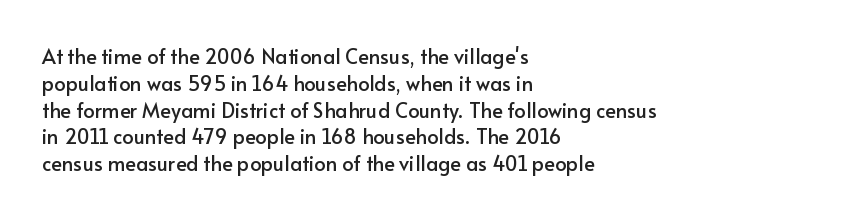
The vertical gap from one line to the next is medium. The letters sit at their default tracking, neither squeezed nor spread. A student would call this left alignment; a typographer would say flush left, rag right. Does the lettering tilt? It doesn't — this is upright.
